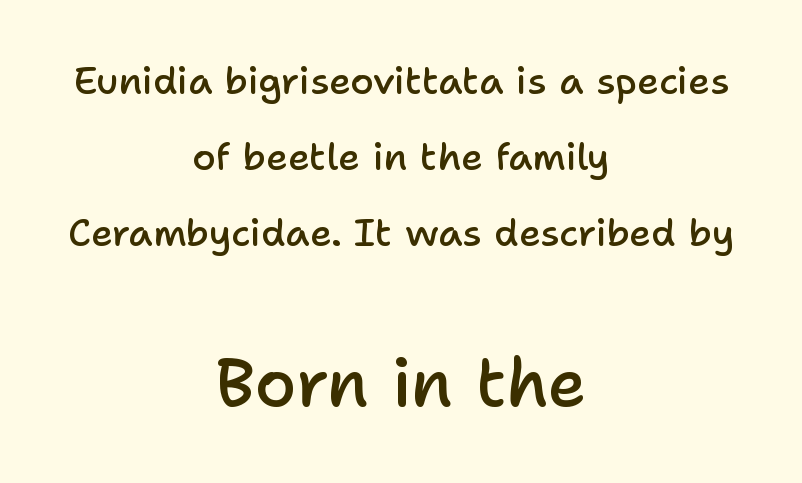
The image shows 67 px semibold sans-serif type, upright; set centered, loose line spacing (2.0x), normal letter spacing, not underlined; the second (bottom) block is 1.76x larger; low stroke contrast and a medium x-height.
